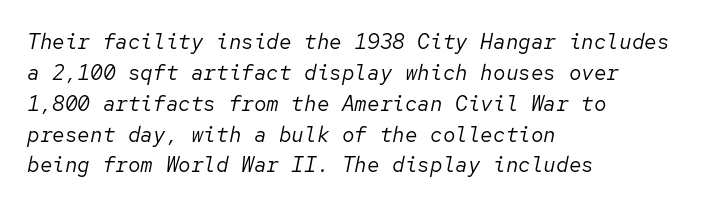
Q: Is the text bold? A: No.
Q: Is the text italic (slanted)? A: Yes, it leans right by about 12 degrees.
Q: Is the text underlined? A: No.
Q: How is the paragraph aligned? A: Left-aligned.
Q: Is the spacing between letters normal or unusually wide? A: Normal.
Q: Is the spacing between lines tight, normal or loose? A: Normal.
